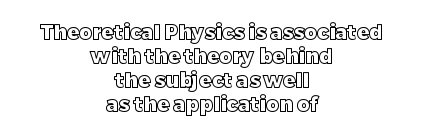
{"italic": "no", "underline": "no", "align": "center", "line_spacing_ratio": 1.2, "letter_spacing": "normal", "letter_spacing_em": 0.0, "glyph_px": 20}
